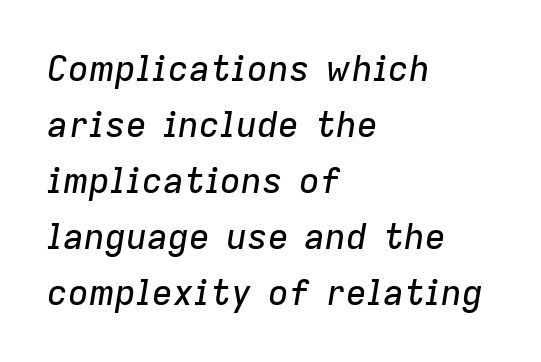
Q: Is the text italic (slanted)? A: Yes, it leans right by about 9 degrees.
Q: Is the text underlined? A: No.
Q: How is the paragraph aligned? A: Left-aligned.
Q: Is the spacing between letters normal or unusually wide? A: Normal.
Q: Is the spacing between lines tight, normal or loose? A: Normal.
Q: Width (condensed, normal, or wide)? A: Normal.
Q: Stroke contrast? A: Low.
Q: x-height? A: Medium.
Q: Monospaced? A: No.
